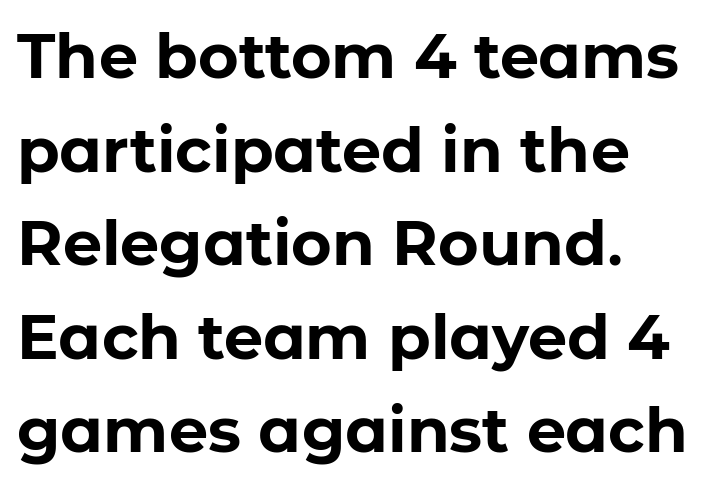
The image shows 62 px bold sans-serif type, upright; set left-aligned, normal line spacing (1.51x), normal letter spacing, not underlined; low stroke contrast and a medium x-height.
